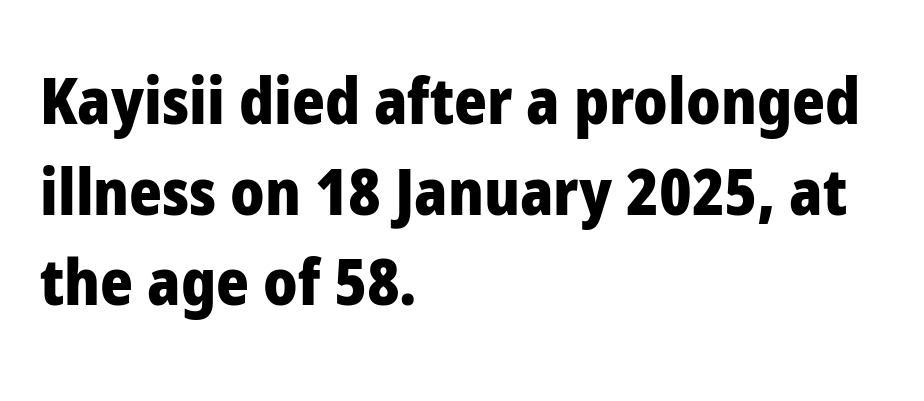
Q: Is the text bold? A: Yes.
Q: Is the text italic (slanted)? A: No, it is upright.
Q: Is the typeface a serif or a sans-serif typeface? A: Sans-serif.
Q: Is the text underlined? A: No.
Q: How is the paragraph aligned? A: Left-aligned.
Q: Is the spacing between letters normal or unusually wide? A: Normal.
Q: Is the spacing between lines tight, normal or loose? A: Normal.
Q: Width (condensed, normal, or wide)? A: Normal.
Q: Stroke contrast? A: Low.
Q: x-height? A: Medium.
Q: Monospaced? A: No.
